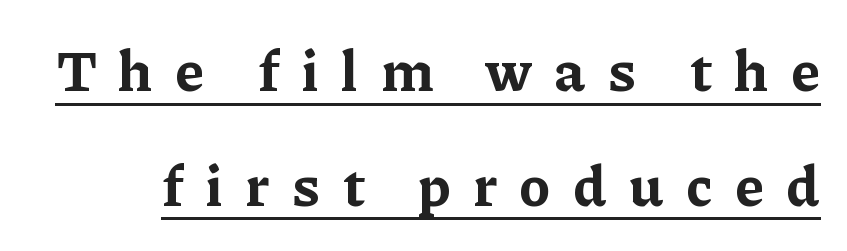
{"serif": "yes", "italic": "no", "bold": "yes", "weight": "bold", "width": "normal", "stroke_contrast": "low", "x_height": "medium", "monospaced": "no", "underline": "yes", "line_spacing": "loose", "line_spacing_ratio": 2.01, "letter_spacing": "wide", "letter_spacing_em": 0.39, "glyph_px": 57}
